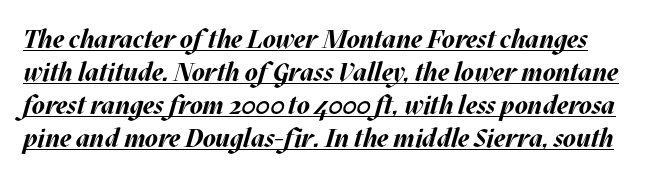
{"italic": "yes", "lean": "right", "slant_degrees": 17, "bold": "yes", "underline": "yes", "line_spacing": "normal", "line_spacing_ratio": 1.27, "letter_spacing": "normal", "letter_spacing_em": 0.0, "glyph_px": 26}
